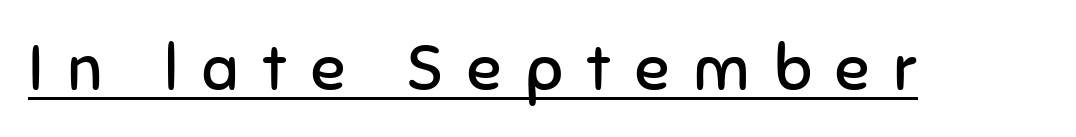
{"serif": "no", "italic": "no", "bold": "no", "weight": "regular", "width": "normal", "stroke_contrast": "low", "x_height": "medium", "monospaced": "no", "underline": "yes", "letter_spacing": "wide", "letter_spacing_em": 0.37, "glyph_px": 64}
